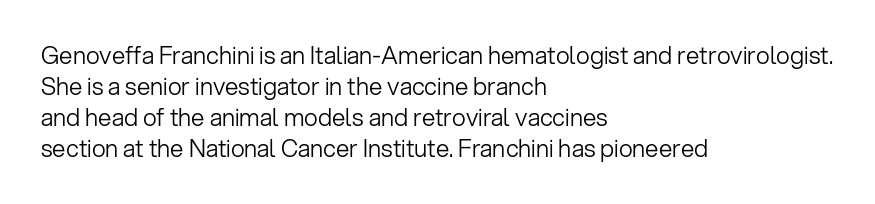
Q: Is the text bold? A: No.
Q: Is the text italic (slanted)? A: No, it is upright.
Q: Is the text underlined? A: No.
Q: How is the paragraph aligned? A: Left-aligned.
Q: Is the spacing between letters normal or unusually wide? A: Normal.
Q: Is the spacing between lines tight, normal or loose? A: Normal.
